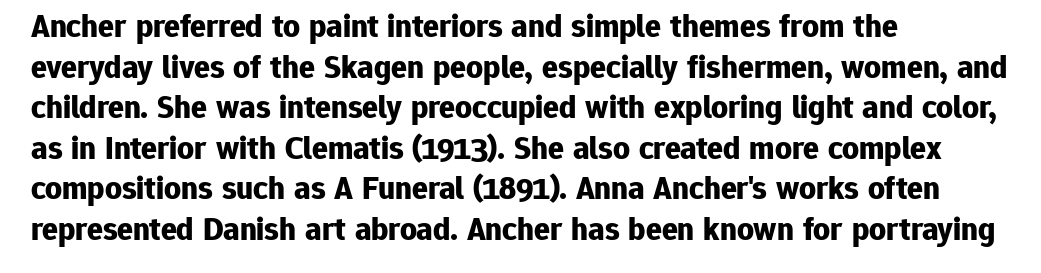
Q: Is the text bold? A: Yes.
Q: Is the text italic (slanted)? A: No, it is upright.
Q: Is the typeface a serif or a sans-serif typeface? A: Sans-serif.
Q: Is the text underlined? A: No.
Q: How is the paragraph aligned? A: Left-aligned.
Q: Is the spacing between letters normal or unusually wide? A: Normal.
Q: Width (condensed, normal, or wide)? A: Normal.
Q: Stroke contrast? A: Low.
Q: x-height? A: Medium.
Q: Monospaced? A: No.
